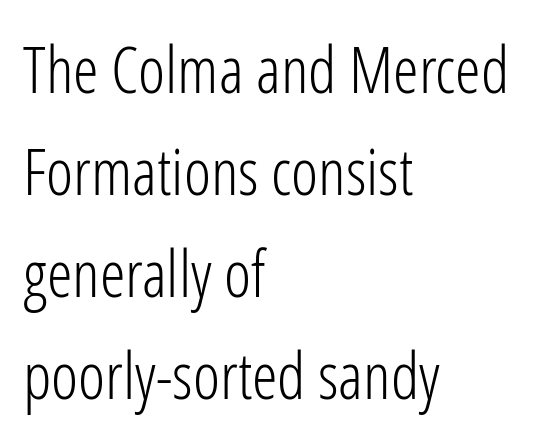
These lines are set flush left with a ragged right edge. Ordinary non-slanted type is in use. These lines sit exactly where default settings would place them. What kind of face is this? One without serifs — a sans.
